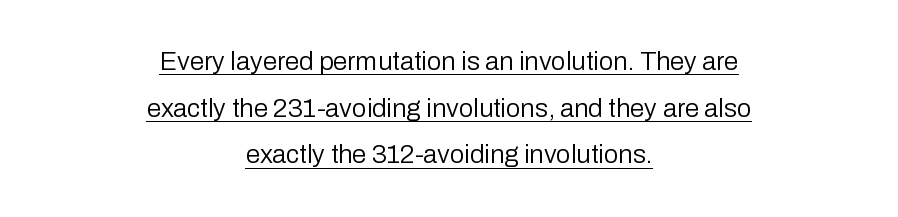
The letters stand upright; this is a roman face. Caption: lettering with a line underneath. The paragraph has two soft edges and a firm central axis. The gaps between neighbouring characters are ordinary and unremarkable. The characters are drawn with everyday or finer stroke widths.
